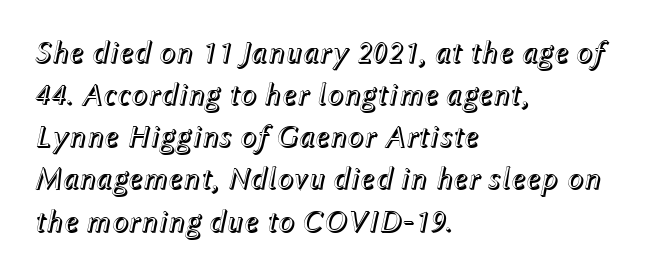
Glyph-to-glyph distance matches everyday printed text. The area under the type is left untouched. A student would call this left alignment; a typographer would say flush left, rag right. Character widths vary here, with narrow letters taking less room than wide ones. One glance says typical: line gaps are just what's usual. Style check: oblique.
